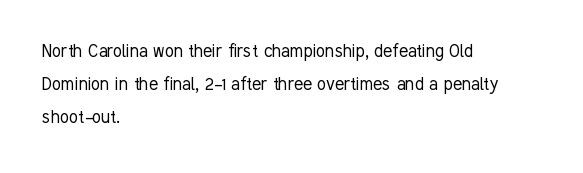
The face looks like a standard text weight, possibly lighter. Short and long lines alike share a common starting point at left. Vertically, the passage feels balanced, rows spaced as you'd expect. A bare baseline throughout the passage. Here the glyphs are tracked normally, forming tight word shapes.
